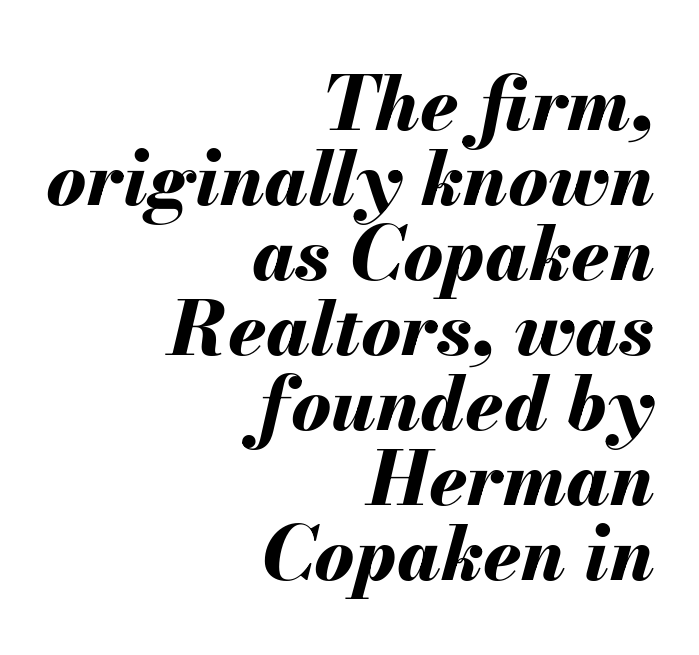
The image shows 75 px bold type, italic (leaning right); set right-aligned, tight line spacing (1.0x), normal letter spacing, not underlined; medium stroke contrast and a small x-height.
